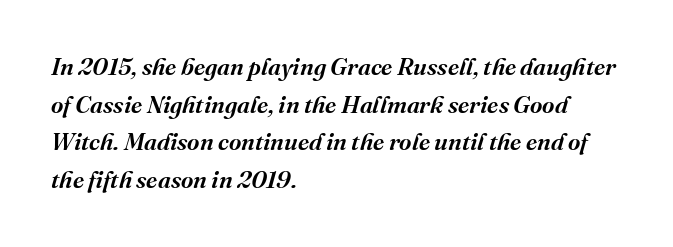
The letterforms sit shoulder to shoulder at normal distance. Designer's note — italics engaged. Stems and bowls a touch heavier than normal — semibold. Casual observation: everything's shoved over to the left. Baseline-to-baseline distance is the conventional proportion of letter height.
